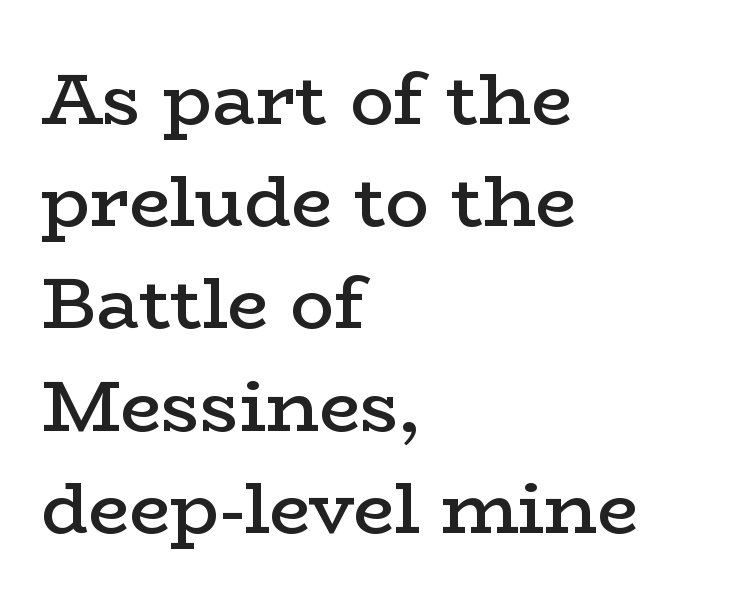
Q: Is the text bold? A: Semi-bold.
Q: Is the text italic (slanted)? A: No, it is upright.
Q: Is the typeface a serif or a sans-serif typeface? A: Serif.
Q: Is the text underlined? A: No.
Q: How is the paragraph aligned? A: Left-aligned.
Q: Is the spacing between letters normal or unusually wide? A: Normal.
Q: Is the spacing between lines tight, normal or loose? A: Normal.
Q: Width (condensed, normal, or wide)? A: Wide.
Q: Stroke contrast? A: Low.
Q: x-height? A: Medium.
Q: Monospaced? A: No.
